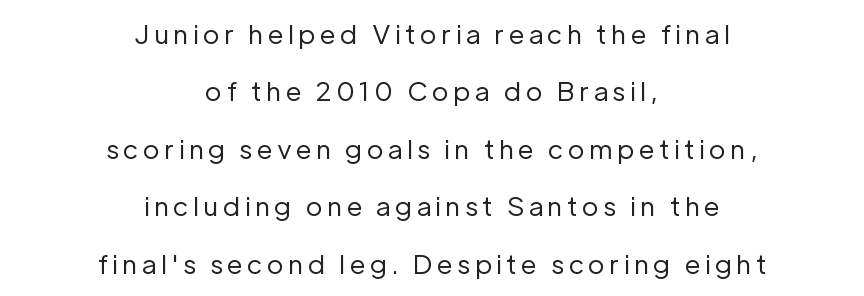
The letters stand upright; this is a roman face. Caption: multi-line text, centered on the measure. Whoever set this chose breathing room over compactness in the vertical rhythm. The strip under each line holds only bare page.
